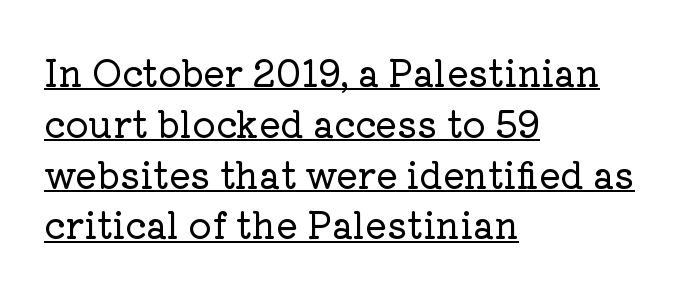
{"serif": "yes", "italic": "no", "width": "normal", "stroke_contrast": "low", "x_height": "medium", "monospaced": "no", "underline": "yes", "align": "left", "line_spacing": "normal", "line_spacing_ratio": 1.41, "letter_spacing": "normal", "letter_spacing_em": 0.0, "glyph_px": 36}
